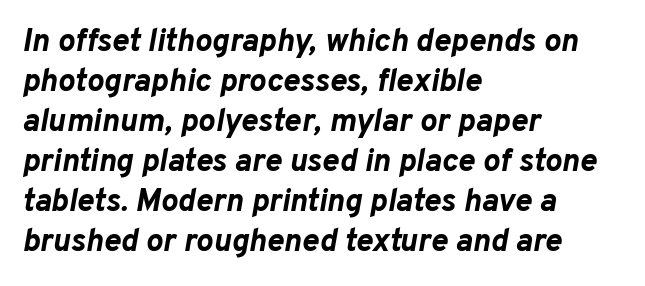
Q: Is the text bold? A: Yes.
Q: Is the text italic (slanted)? A: Yes, it leans right by about 10 degrees.
Q: Is the text underlined? A: No.
Q: How is the paragraph aligned? A: Left-aligned.
Q: Is the spacing between letters normal or unusually wide? A: Normal.
Q: Is the spacing between lines tight, normal or loose? A: Normal.
Q: Width (condensed, normal, or wide)? A: Normal.
Q: Stroke contrast? A: Low.
Q: x-height? A: Medium.
Q: Monospaced? A: No.
